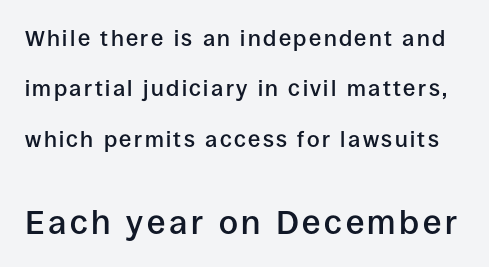
{"serif": "no", "italic": "no", "bold": "semi", "weight": "semibold", "width": "normal", "stroke_contrast": "low", "x_height": "large", "monospaced": "no", "underline": "no", "line_spacing": "loose", "line_spacing_ratio": 2.29, "larger_block": "second", "size_ratio": 1.5, "glyph_px": 33}
